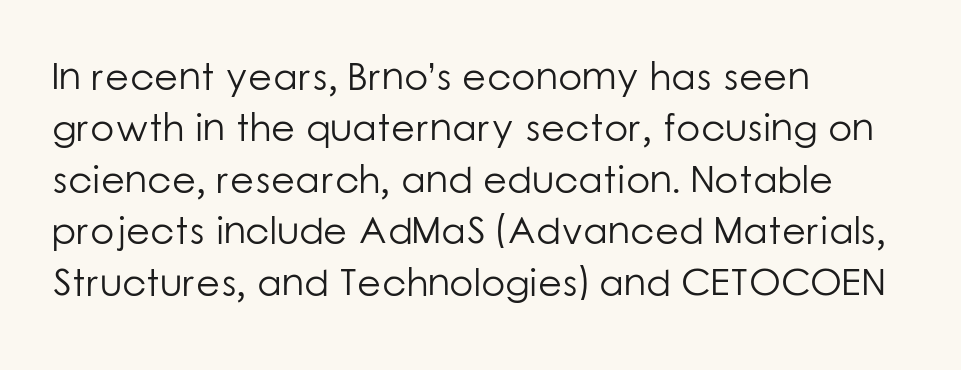
The image shows 39 px light sans-serif type, upright; set left-aligned, normal line spacing (1.32x), normal letter spacing, not underlined; low stroke contrast and a medium x-height.
